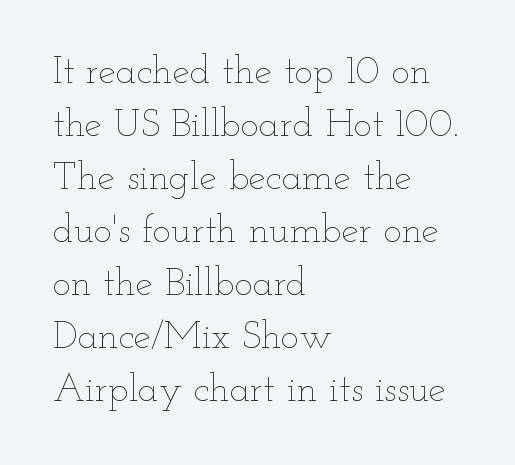
{"italic": "no", "bold": "no", "weight": "thin", "width": "wide", "stroke_contrast": "low", "x_height": "small", "monospaced": "no", "underline": "no", "align": "left", "line_spacing": "normal", "line_spacing_ratio": 1.36, "letter_spacing": "normal", "letter_spacing_em": 0.0, "glyph_px": 39}
